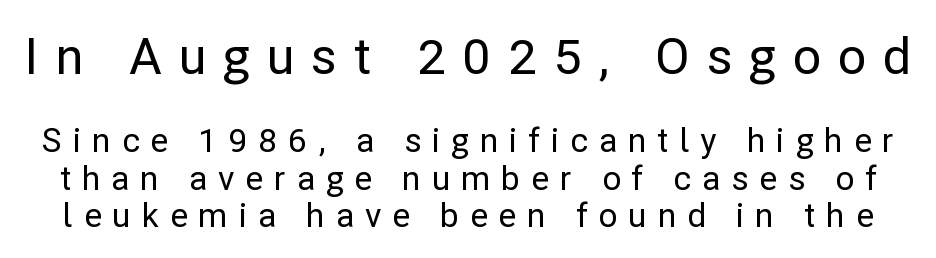
The image shows 50 px sans-serif type, upright; set tight line spacing (1.13x), unusually wide letter spacing (+0.33 em), not underlined; the first (top) block is 1.52x larger; low stroke contrast and a medium x-height.
